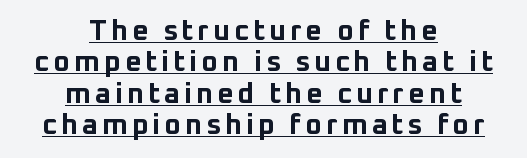
Q: Is the text bold? A: Yes.
Q: Is the text italic (slanted)? A: No, it is upright.
Q: Is the typeface a serif or a sans-serif typeface? A: Sans-serif.
Q: Is the text underlined? A: Yes.
Q: How is the paragraph aligned? A: Centered.
Q: Is the spacing between lines tight, normal or loose? A: Tight.
Q: Width (condensed, normal, or wide)? A: Normal.
Q: Stroke contrast? A: Low.
Q: x-height? A: Medium.
Q: Monospaced? A: No.
